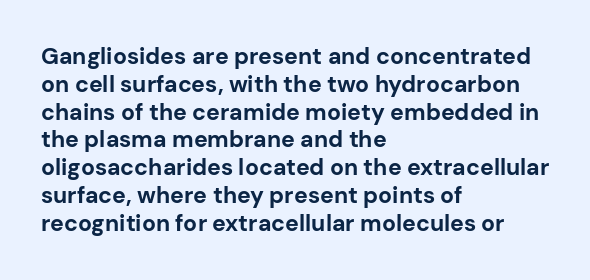
{"italic": "no", "bold": "yes", "underline": "no", "align": "left", "line_spacing_ratio": 1.21, "letter_spacing": "normal", "letter_spacing_em": 0.0, "glyph_px": 23}
